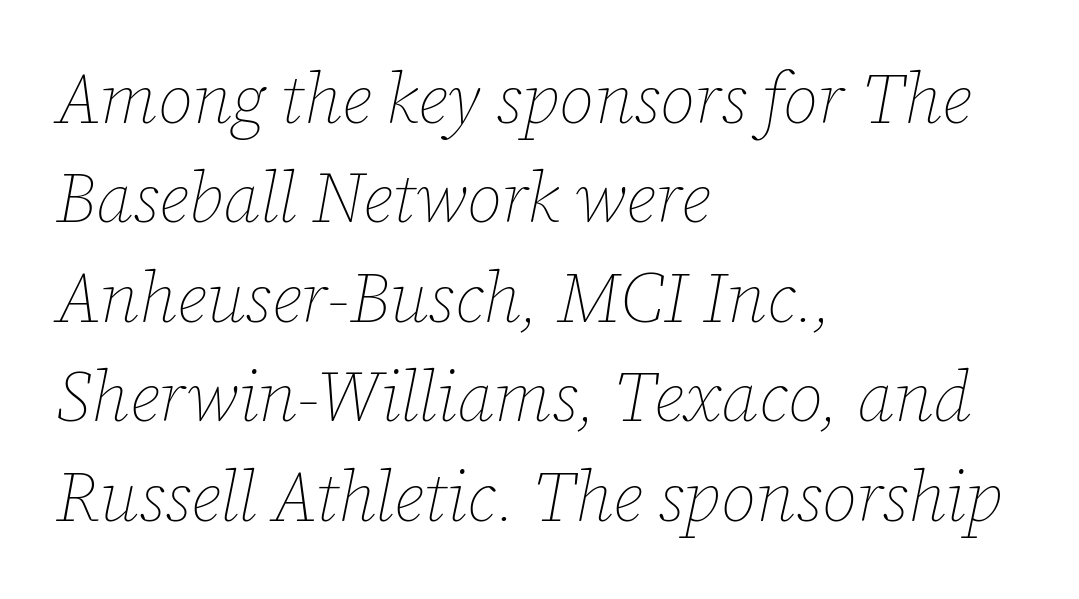
The image shows 70 px thin type, italic (leaning right); set left-aligned, normal line spacing (1.42x), normal letter spacing, not underlined; low stroke contrast and a medium x-height.
